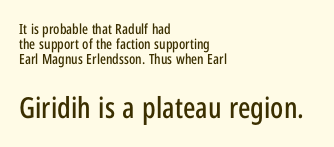
Q: Is the text italic (slanted)? A: No, it is upright.
Q: Is the typeface a serif or a sans-serif typeface? A: Sans-serif.
Q: Is the text underlined? A: No.
Q: How is the paragraph aligned? A: Left-aligned.
Q: Is the spacing between letters normal or unusually wide? A: Normal.
Q: Is the spacing between lines tight, normal or loose? A: Tight.
Q: Which block of text is set in a larger size, the first (top) or the second (bottom)? A: The second (bottom) one.
Q: Width (condensed, normal, or wide)? A: Condensed.
Q: Stroke contrast? A: Low.
Q: x-height? A: Medium.
Q: Monospaced? A: No.
